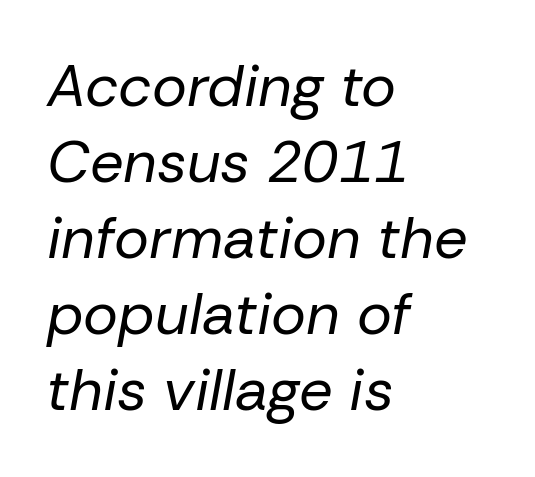
Q: Is the text bold? A: No.
Q: Is the text italic (slanted)? A: Yes, it leans right by about 10 degrees.
Q: Is the text underlined? A: No.
Q: How is the paragraph aligned? A: Left-aligned.
Q: Is the spacing between letters normal or unusually wide? A: Normal.
Q: Is the spacing between lines tight, normal or loose? A: Normal.
Q: Width (condensed, normal, or wide)? A: Normal.
Q: Stroke contrast? A: Low.
Q: x-height? A: Medium.
Q: Monospaced? A: No.
